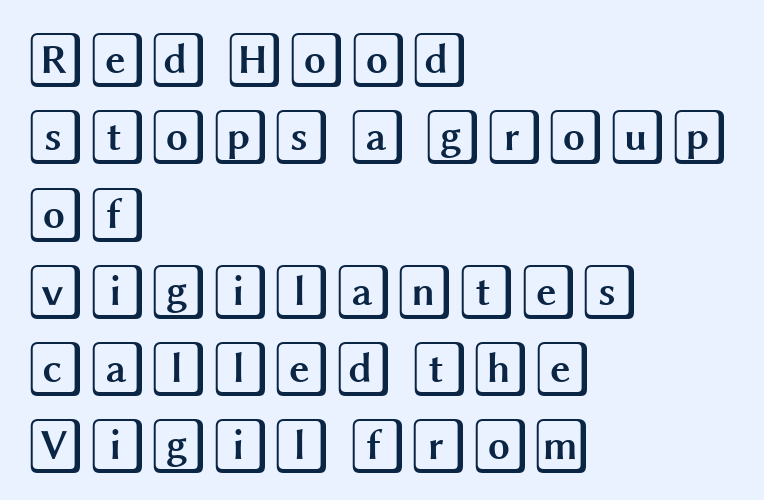
{"italic": "no", "width": "wide", "x_height": "large", "underline": "no", "align": "left", "line_spacing": "normal", "line_spacing_ratio": 1.38, "letter_spacing": "normal", "letter_spacing_em": 0.0, "glyph_px": 56}
